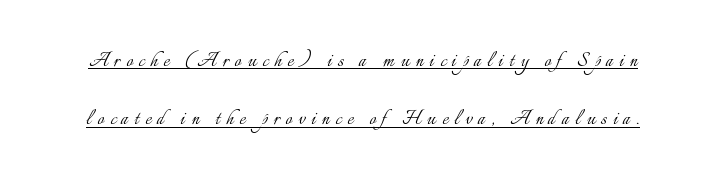
This sample carries an underscore along the baseline area. The horizontal fit of the characters is loose and conspicuously gappy. The rendering uses a large line-height, opening up the rows. Stems here are at most as thick as an everyday book face.
